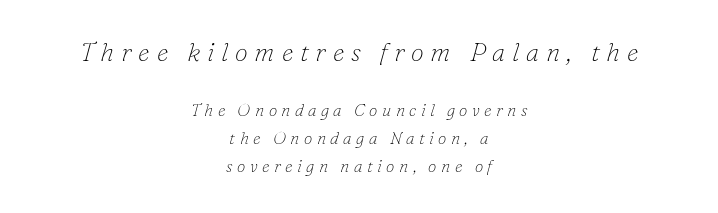
In terms of leading, this rendering sits right in the middle. Stem width sits at or under what a default text font uses. The rendering inserts visible extra space after every character. Unmarked baselines from the first word to the last. Centered paragraph, ragged on both sides. An italicized treatment has been applied to the whole sample.
